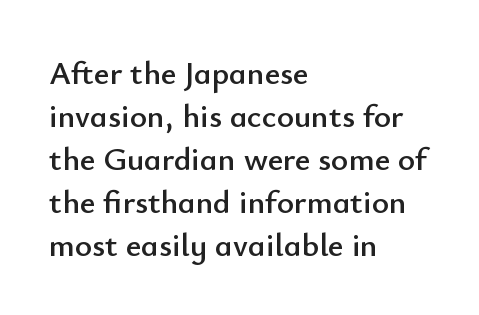
{"serif": "no", "italic": "no", "width": "normal", "stroke_contrast": "low", "x_height": "small", "monospaced": "no", "underline": "no", "align": "left", "line_spacing": "normal", "line_spacing_ratio": 1.3, "letter_spacing": "normal", "letter_spacing_em": 0.0, "glyph_px": 33}
